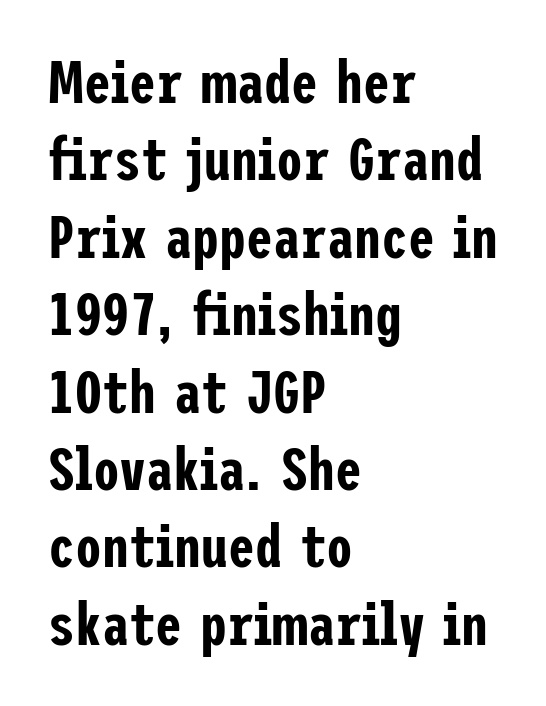
The image shows 60 px condensed sans-serif type, upright; set left-aligned, normal line spacing (1.29x), normal letter spacing, not underlined; low stroke contrast and a medium x-height.
